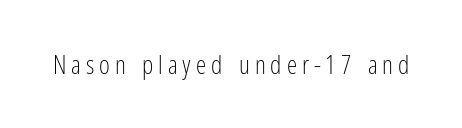
On a weight scale, this lands at 450 or below. The gap between lines stays unmarked. Notice how the stems are strictly vertical — no italics here.
